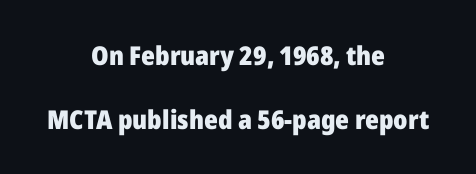
Q: Is the text bold? A: Yes.
Q: Is the text italic (slanted)? A: No, it is upright.
Q: Is the text underlined? A: No.
Q: How is the paragraph aligned? A: Centered.
Q: Is the spacing between letters normal or unusually wide? A: Normal.
Q: Is the spacing between lines tight, normal or loose? A: Loose.
